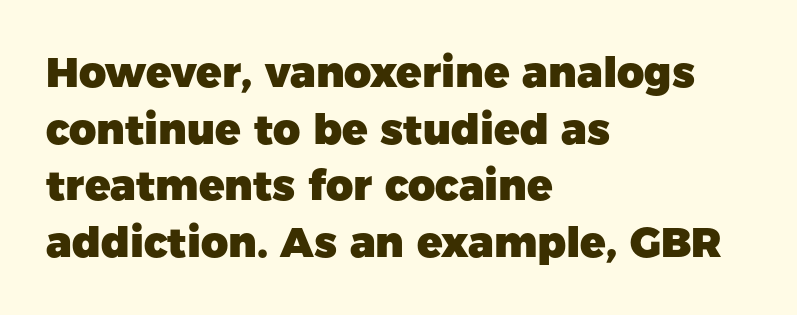
The letters advance in unequal steps, a hallmark of proportional type. The line texture is even and compact thanks to regular tracking. If you measured baseline to baseline, you'd find a middling distance. It's the straight-up-and-down kind of type. I'd describe the lettering as bold — thick and assertive. The space beneath each line is pristine and unruled.
